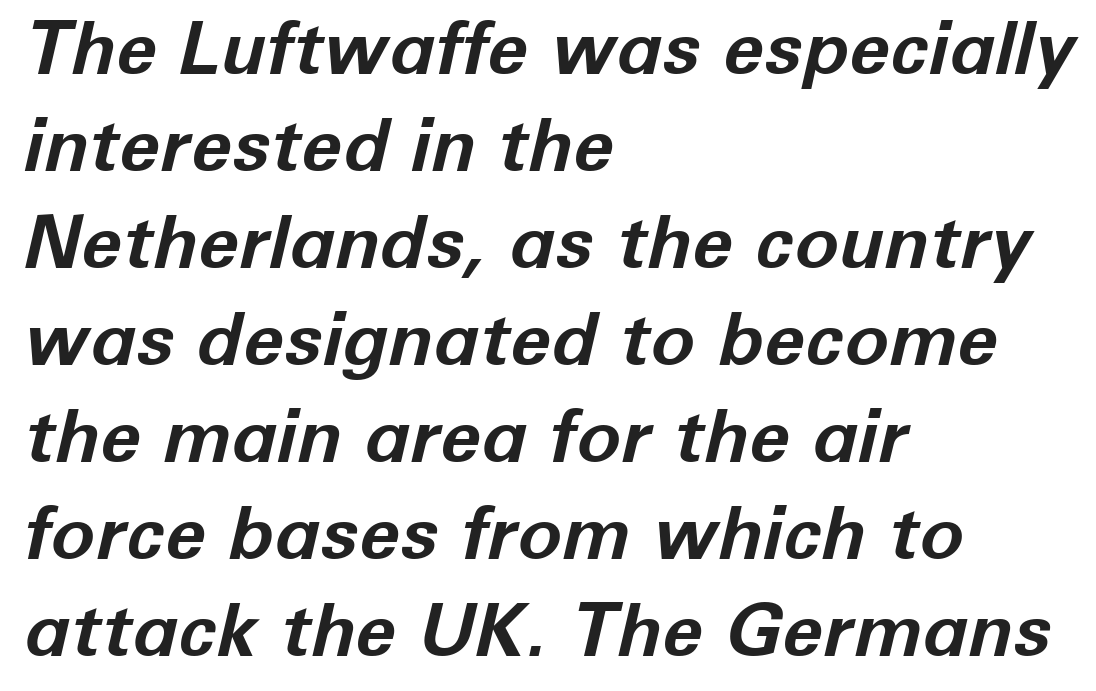
Q: Is the text bold? A: Yes.
Q: Is the text italic (slanted)? A: Yes, it leans right by about 12 degrees.
Q: Is the text underlined? A: No.
Q: How is the paragraph aligned? A: Left-aligned.
Q: Is the spacing between letters normal or unusually wide? A: Normal.
Q: Is the spacing between lines tight, normal or loose? A: Normal.
Q: Width (condensed, normal, or wide)? A: Normal.
Q: Stroke contrast? A: Low.
Q: x-height? A: Medium.
Q: Monospaced? A: No.
